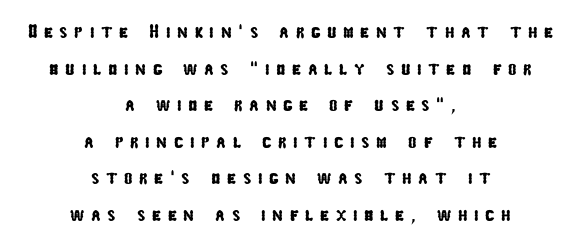
Q: Is the text underlined? A: No.
Q: How is the paragraph aligned? A: Centered.
Q: Is the spacing between letters normal or unusually wide? A: Unusually wide.
